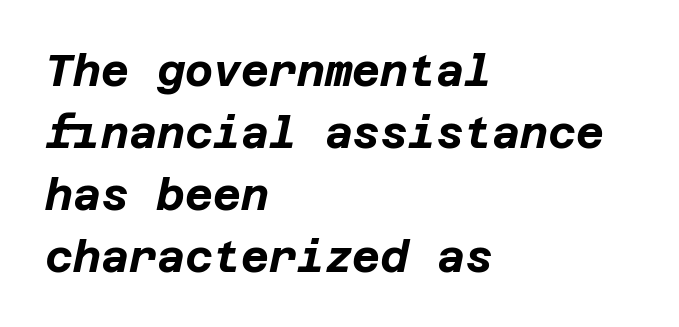
The image shows 43 px bold type, italic (leaning right); set left-aligned, normal line spacing (1.44x), normal letter spacing, not underlined; low stroke contrast and a large x-height.
